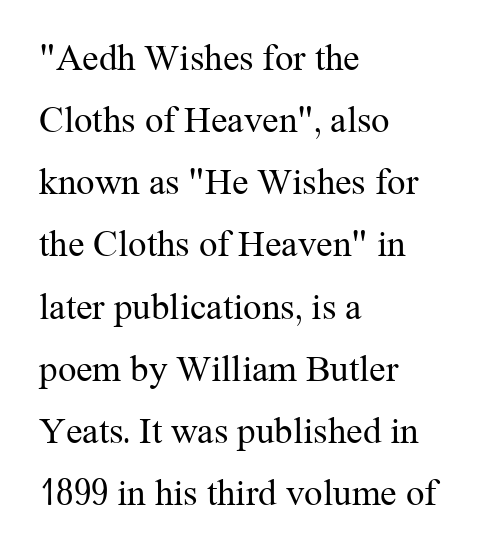
The image shows 37 px regular-weight serif type, upright; set left-aligned, normal line spacing (1.68x), normal letter spacing, not underlined; medium stroke contrast and a medium x-height.
